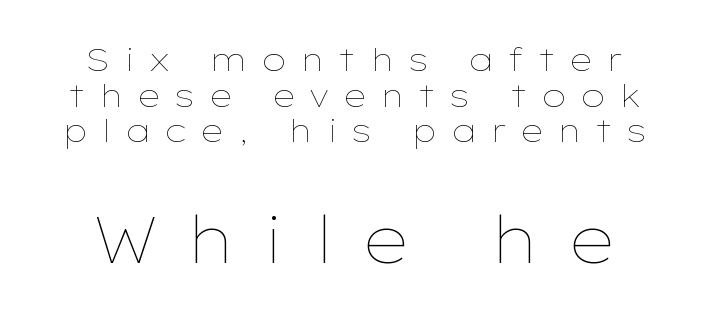
The image shows 65 px thin, wide type, upright; set centered, tight line spacing (1.11x), unusually wide letter spacing (+0.42 em), not underlined; the second (bottom) block is 2.03x larger; low stroke contrast and a medium x-height.
